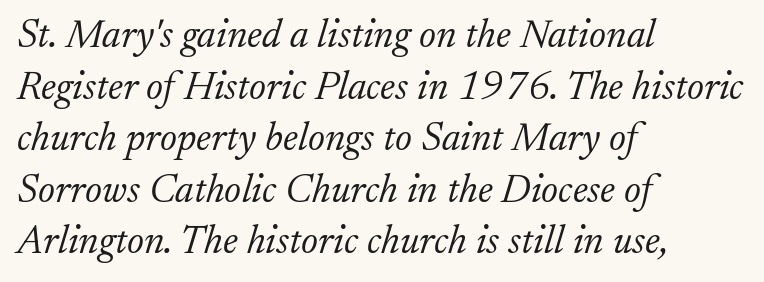
Unlike a clean sans, this face finishes its strokes with serifs. The passage is arranged the way most books set body copy — flush left. These glyphs show unthickened strokes, regular width or finer. The line-height multiplier appears to be the usual default.
